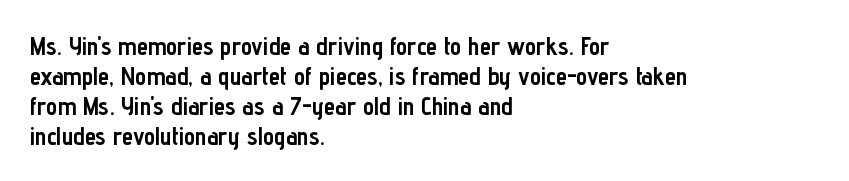
Q: Is the text bold? A: Yes.
Q: Is the text italic (slanted)? A: No, it is upright.
Q: Is the text underlined? A: No.
Q: How is the paragraph aligned? A: Left-aligned.
Q: Is the spacing between letters normal or unusually wide? A: Normal.
